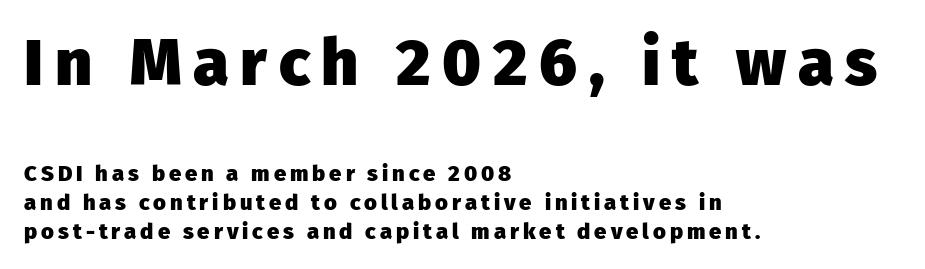
Examine the stroke ends and you'll find no serifs. The lines sit at an ordinary, default distance from one another. In terms of weight, the rendering is a true, heavy bold. Each line starts at the same left margin while the right side varies.
